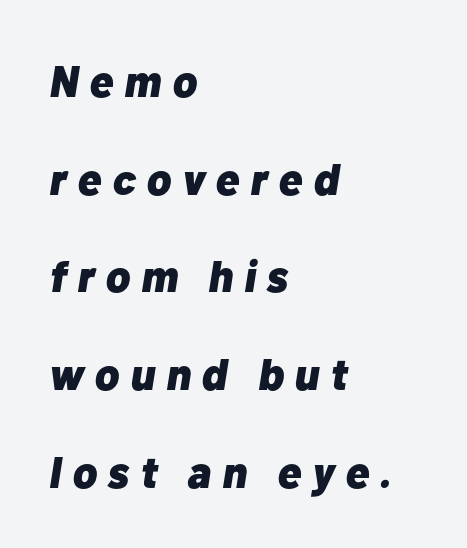
Q: Is the text bold? A: Yes.
Q: Is the text italic (slanted)? A: Yes, it leans right by about 10 degrees.
Q: Is the text underlined? A: No.
Q: How is the paragraph aligned? A: Left-aligned.
Q: Is the spacing between letters normal or unusually wide? A: Unusually wide.
Q: Is the spacing between lines tight, normal or loose? A: Loose.
Q: Width (condensed, normal, or wide)? A: Normal.
Q: Stroke contrast? A: Low.
Q: x-height? A: Medium.
Q: Monospaced? A: No.
